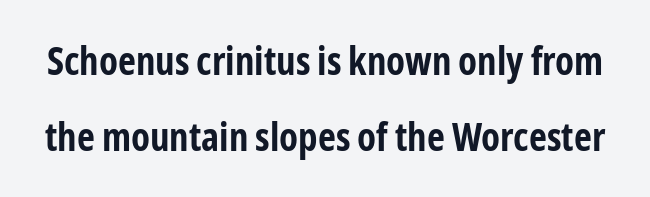
The image shows 39 px bold, condensed sans-serif type, upright; set loose line spacing (1.95x), normal letter spacing, not underlined; low stroke contrast and a medium x-height.
